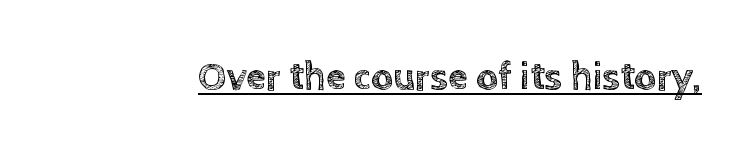
The image shows 39 px text type, upright; set normal letter spacing, underlined; a large x-height.
